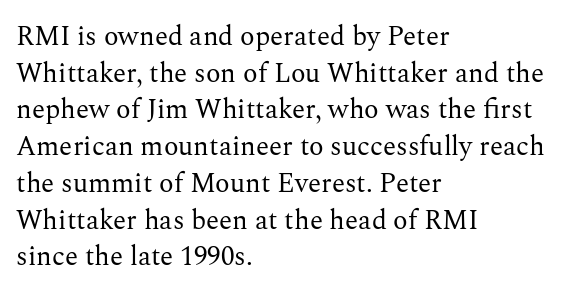
Reading down the block, your eye returns to a fixed left position each line. Do the letters lean? They stand straight. The strip under each line holds only bare page. Bold? No — there's no thickening of the strokes. Line spacing here is normal. Glyph-to-glyph distance matches everyday printed text.
